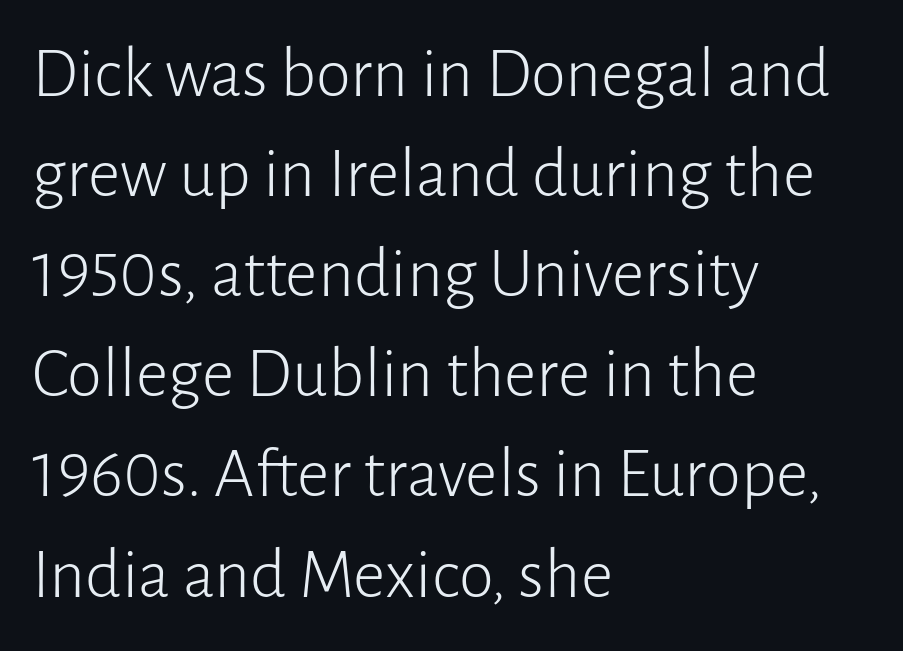
The image shows 71 px light sans-serif type, upright; set left-aligned, normal line spacing (1.41x), normal letter spacing, not underlined; low stroke contrast and a medium x-height.
